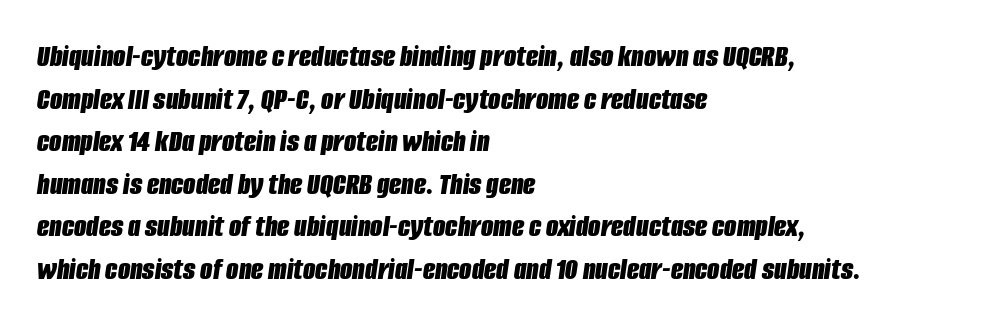
Q: Is the text bold? A: Yes.
Q: Is the text italic (slanted)? A: Yes, it leans right by about 8 degrees.
Q: Is the text underlined? A: No.
Q: How is the paragraph aligned? A: Left-aligned.
Q: Is the spacing between letters normal or unusually wide? A: Normal.
Q: Is the spacing between lines tight, normal or loose? A: Normal.
Q: Width (condensed, normal, or wide)? A: Condensed.
Q: Stroke contrast? A: Low.
Q: x-height? A: Large.
Q: Monospaced? A: No.
